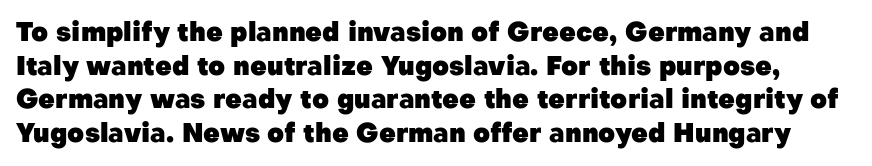
The image shows 26 px bold type, upright; set normal line spacing (1.29x), normal letter spacing, not underlined.
